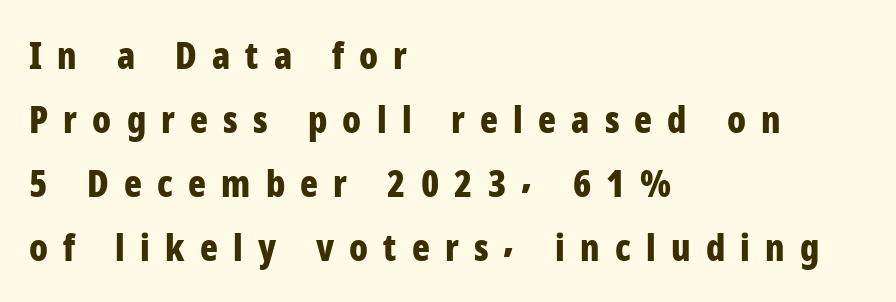
{"serif": "no", "italic": "no", "bold": "yes", "weight": "bold", "width": "condensed", "stroke_contrast": "low", "x_height": "medium", "monospaced": "no", "underline": "no", "align": "left", "line_spacing_ratio": 1.73, "letter_spacing": "wide", "letter_spacing_em": 0.41, "glyph_px": 37}
